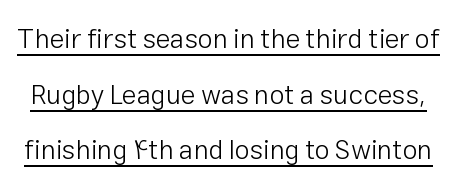
The image shows 27 px text type, upright; set loose line spacing (2.06x), normal letter spacing, underlined.
